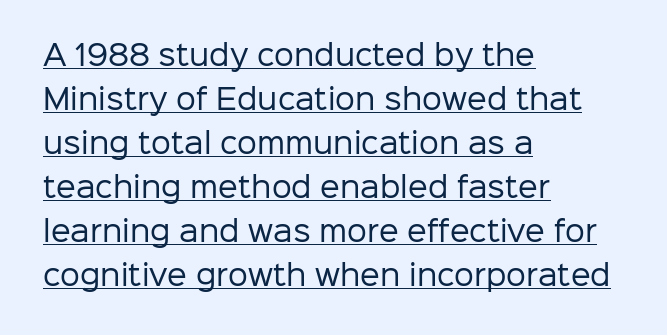
Q: Is the text bold? A: No.
Q: Is the text italic (slanted)? A: No, it is upright.
Q: Is the typeface a serif or a sans-serif typeface? A: Sans-serif.
Q: Is the text underlined? A: Yes.
Q: How is the paragraph aligned? A: Left-aligned.
Q: Is the spacing between letters normal or unusually wide? A: Normal.
Q: Is the spacing between lines tight, normal or loose? A: Normal.
Q: Width (condensed, normal, or wide)? A: Normal.
Q: Stroke contrast? A: Low.
Q: x-height? A: Medium.
Q: Monospaced? A: No.
